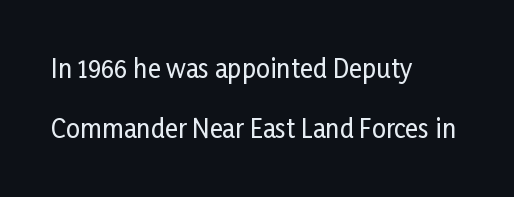
Letters rest on an invisible, unmarked baseline. Short and long lines alike share a common starting point at left. Short note: letters normally spaced. Tall strokes in this sample are plumb rather than angled. These lines stand farther apart than default settings would place them.
